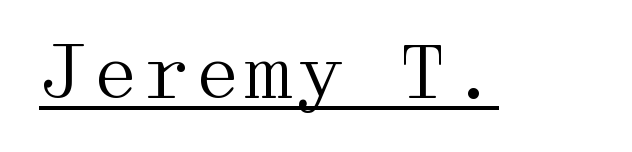
Glance below the letters and you will spot a drawn line. The letterforms sit at book weight or below. Every stem runs plumb, perpendicular to the baseline. I'd call this a serif setting — the letters wear small feet.
